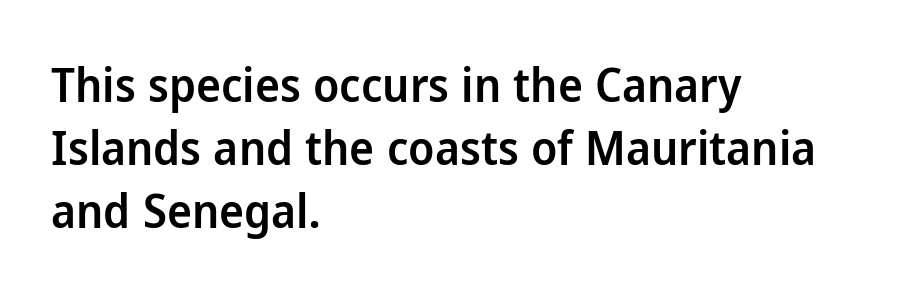
Q: Is the text bold? A: Semi-bold.
Q: Is the text italic (slanted)? A: No, it is upright.
Q: Is the typeface a serif or a sans-serif typeface? A: Sans-serif.
Q: Is the text underlined? A: No.
Q: How is the paragraph aligned? A: Left-aligned.
Q: Is the spacing between letters normal or unusually wide? A: Normal.
Q: Is the spacing between lines tight, normal or loose? A: Normal.
Q: Width (condensed, normal, or wide)? A: Normal.
Q: Stroke contrast? A: Low.
Q: x-height? A: Medium.
Q: Monospaced? A: No.
